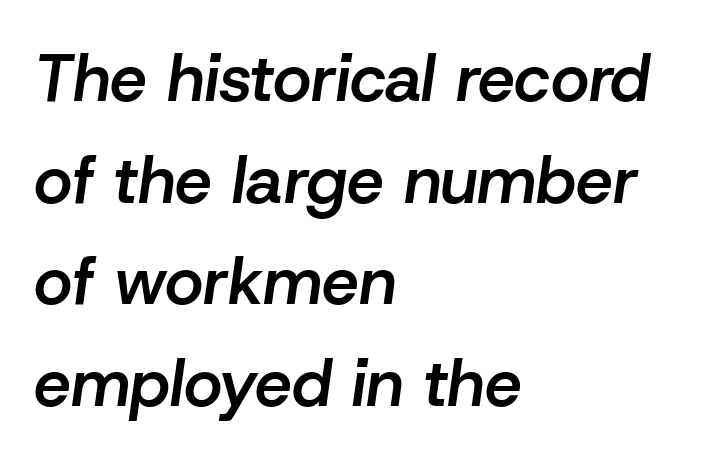
The image shows 66 px semibold type, italic (leaning right); set left-aligned, normal line spacing (1.54x), normal letter spacing, not underlined; low stroke contrast and a medium x-height.
